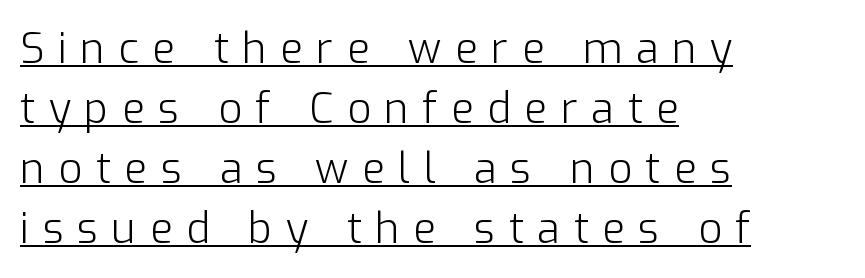
Weight: not bold — regular or lighter. Varying glyph widths throughout — classic text-font behaviour. Substantial extra tracking has been applied to these lines. The designer went with a sans here, leaving each stem footless. Every word sits above its own underline.
